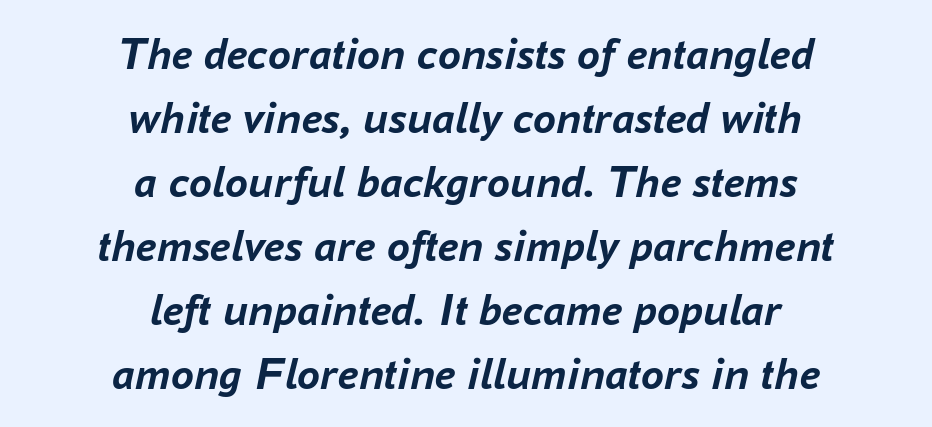
These lines are centered, leaving both edges ragged. Look at the tracking — it's just the regular setting, nothing added. Think of a printed novel: that variable character pitch is what you see here. A normal amount of white space separates one row of letters from the next.
